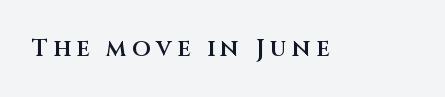
{"italic": "no", "bold": "semi", "underline": "no", "letter_spacing": "wide", "letter_spacing_em": 0.22, "glyph_px": 24}
